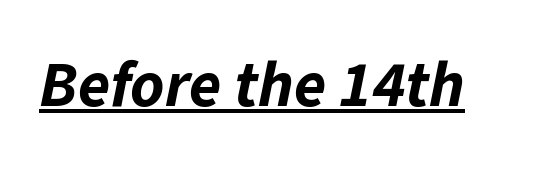
Q: Is the text bold? A: Yes.
Q: Is the text italic (slanted)? A: Yes, it leans right by about 11 degrees.
Q: Is the text underlined? A: Yes.
Q: Is the spacing between letters normal or unusually wide? A: Normal.
Q: Width (condensed, normal, or wide)? A: Normal.
Q: Stroke contrast? A: Low.
Q: x-height? A: Medium.
Q: Monospaced? A: No.
